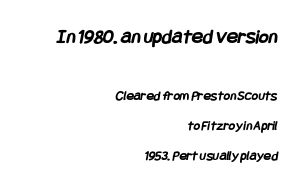
{"bold": "yes", "underline": "no", "align": "right", "line_spacing": "loose", "line_spacing_ratio": 2.15, "letter_spacing": "normal", "letter_spacing_em": 0.0, "larger_block": "first", "size_ratio": 1.5, "glyph_px": 21}
